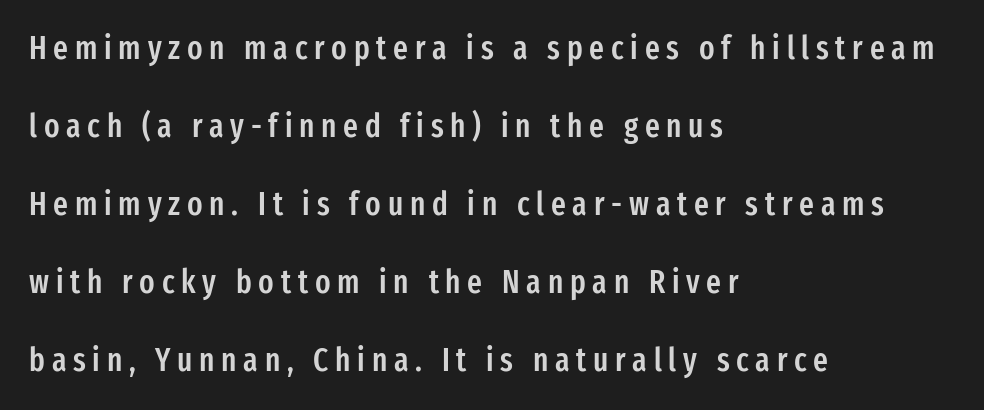
The image shows 32 px semibold, condensed sans-serif type, upright; set left-aligned, loose line spacing (2.44x), unusually wide letter spacing (+0.21 em), not underlined; low stroke contrast and a medium x-height.
